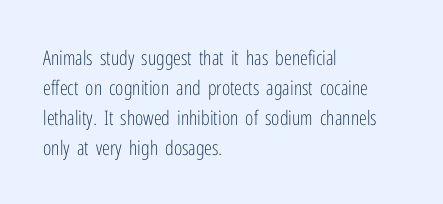
Q: Is the text bold? A: No.
Q: Is the text italic (slanted)? A: No, it is upright.
Q: Is the text underlined? A: No.
Q: How is the paragraph aligned? A: Left-aligned.
Q: Is the spacing between letters normal or unusually wide? A: Normal.
Q: Is the spacing between lines tight, normal or loose? A: Normal.
